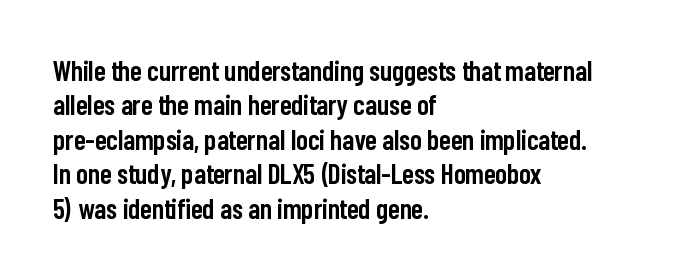
The image shows 28 px semibold, condensed sans-serif type, upright; set left-aligned, line spacing 1.23x, normal letter spacing, not underlined; low stroke contrast and a medium x-height.
